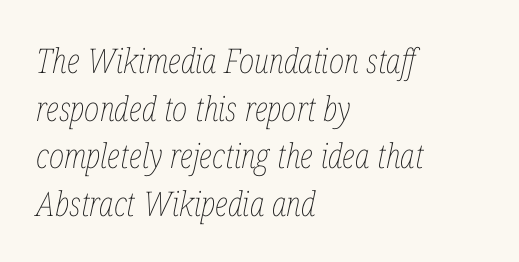
Tracking here is standard; glyphs follow each other at the usual distance. The foot of each line stays bare and open. One glance says typical: line gaps are just what's usual. Each stroke keeps to a modest, everyday thickness or less. The rendering uses natural spacing where letterforms have individual widths.
